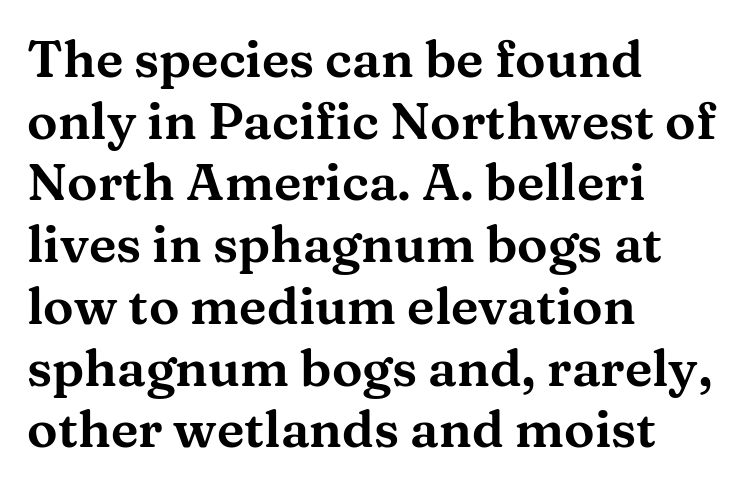
Q: Is the text italic (slanted)? A: No, it is upright.
Q: Is the typeface a serif or a sans-serif typeface? A: Serif.
Q: Is the text underlined? A: No.
Q: How is the paragraph aligned? A: Left-aligned.
Q: Is the spacing between letters normal or unusually wide? A: Normal.
Q: Width (condensed, normal, or wide)? A: Wide.
Q: Stroke contrast? A: Medium.
Q: x-height? A: Medium.
Q: Monospaced? A: No.
